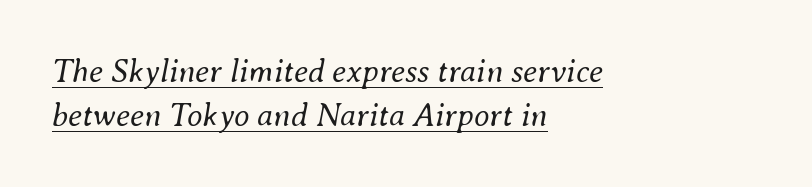
The image shows 32 px regular-weight type, italic (leaning right); set left-aligned, normal line spacing (1.39x), normal letter spacing, underlined; medium stroke contrast and a small x-height.
